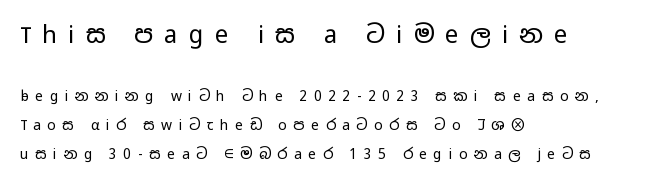
{"italic": "no", "bold": "no", "underline": "no", "align": "left", "line_spacing": "loose", "line_spacing_ratio": 2.05, "letter_spacing": "wide", "letter_spacing_em": 0.47, "larger_block": "first", "size_ratio": 1.71, "glyph_px": 24}
